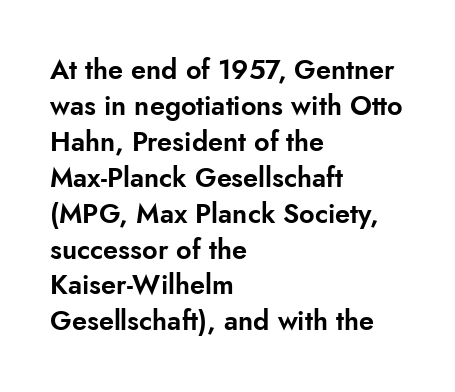
Q: Is the text italic (slanted)? A: No, it is upright.
Q: Is the text underlined? A: No.
Q: How is the paragraph aligned? A: Left-aligned.
Q: Is the spacing between letters normal or unusually wide? A: Normal.
Q: Is the spacing between lines tight, normal or loose? A: Normal.
